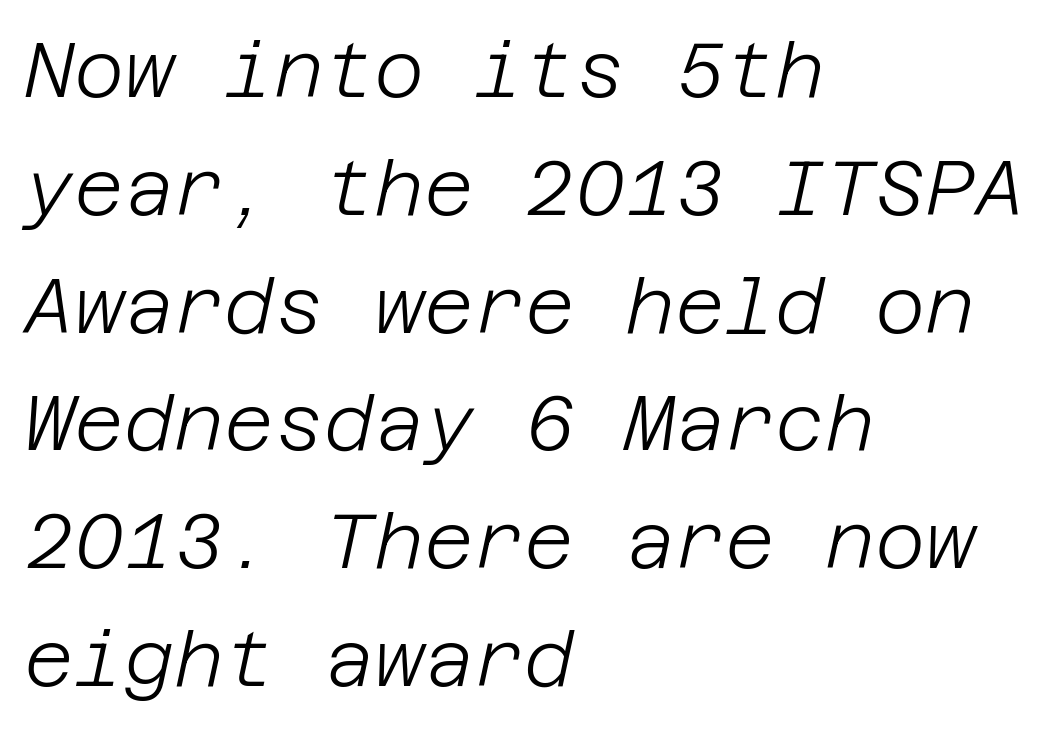
Q: Is the text bold? A: No.
Q: Is the text italic (slanted)? A: Yes, it leans right by about 12 degrees.
Q: Is the text underlined? A: No.
Q: How is the paragraph aligned? A: Left-aligned.
Q: Is the spacing between letters normal or unusually wide? A: Normal.
Q: Is the spacing between lines tight, normal or loose? A: Normal.
Q: Width (condensed, normal, or wide)? A: Normal.
Q: Stroke contrast? A: Low.
Q: x-height? A: Large.
